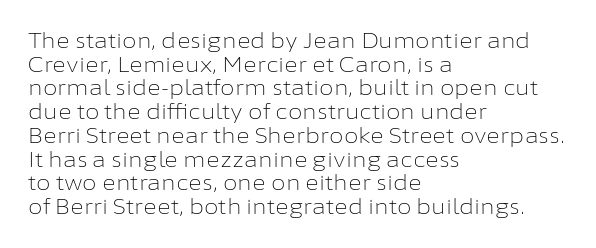
Line beginnings align vertically; line endings do not. Standard letterfit; no display-style spreading of the glyphs. No word sits above an underline. Is there any slant? The stems are plumb. Heft: none added — not bold. Leading is clearly below the norm, producing a dense column.
